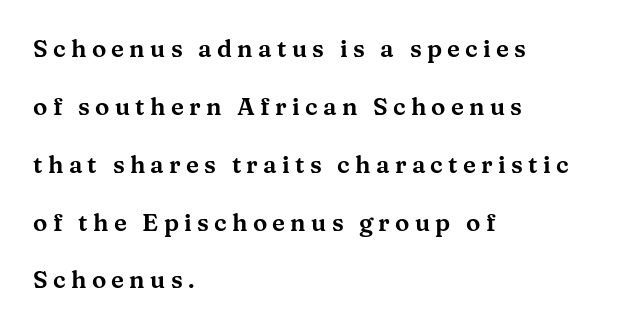
Each line starts at the same left margin while the right side varies. Tracking value appears strongly positive — letters spread wide. Vertically, the passage feels expansive, rows floating well apart. Bare-footed words on every line. Rendered with straight, roman letterforms.
